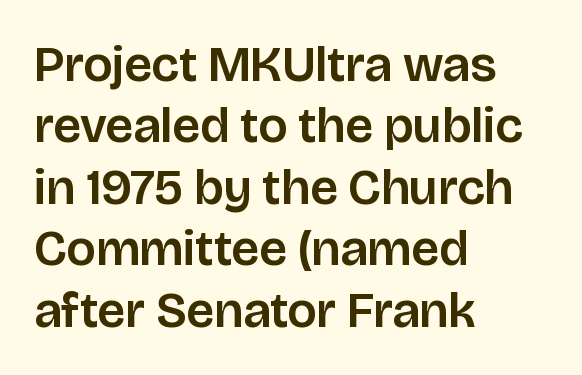
{"serif": "no", "italic": "no", "width": "normal", "stroke_contrast": "low", "x_height": "large", "monospaced": "no", "underline": "no", "align": "left", "line_spacing_ratio": 1.23, "letter_spacing": "normal", "letter_spacing_em": 0.0, "glyph_px": 50}
